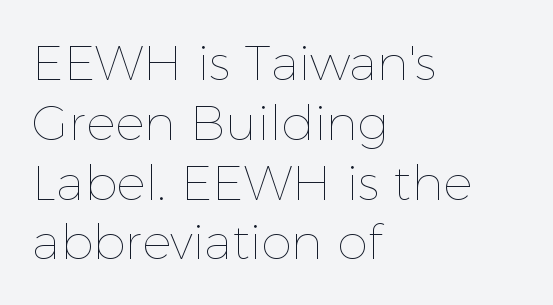
The image shows 49 px thin type, upright; set left-aligned, line spacing 1.22x, normal letter spacing, not underlined; a medium x-height.
